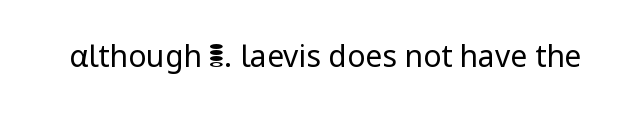
The image shows 30 px regular-weight sans-serif type, upright; set normal letter spacing, not underlined; low stroke contrast and a medium x-height.
